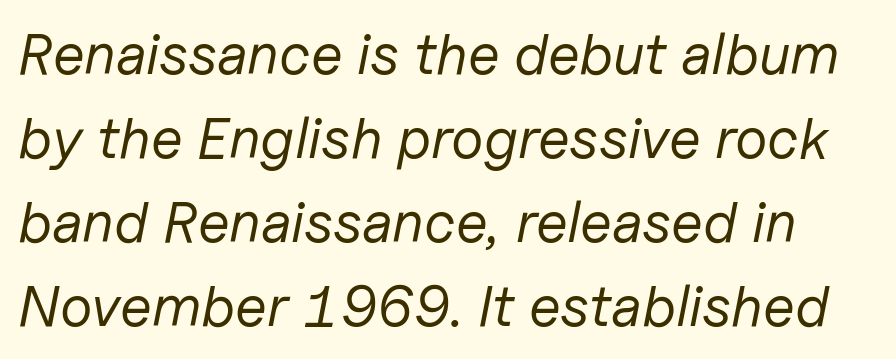
The glyphs look as if they've been sheared to an angle. Standard letterfit; no display-style spreading of the glyphs. Weight: in the light-to-regular range. Spacing verdict: proportional, widths tailored to each character.
